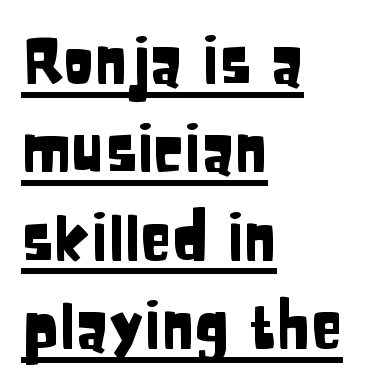
There is no visible air inserted between adjacent glyphs. Every word sits above its own underline. Each letter keeps its own natural width here, so spacing adapts to shape. The lines in this sample share a left origin and differ only in where they stop.
